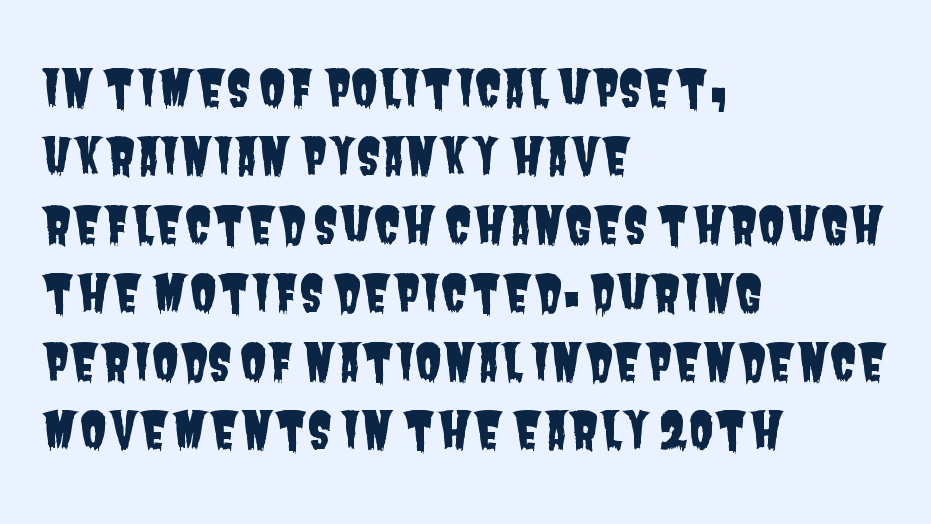
Q: Is the typeface a serif or a sans-serif typeface? A: Sans-serif.
Q: Is the text underlined? A: No.
Q: How is the paragraph aligned? A: Left-aligned.
Q: Is the spacing between letters normal or unusually wide? A: Normal.
Q: Is the spacing between lines tight, normal or loose? A: Normal.
Q: Width (condensed, normal, or wide)? A: Condensed.
Q: Stroke contrast? A: Low.
Q: x-height? A: Large.
Q: Monospaced? A: No.
